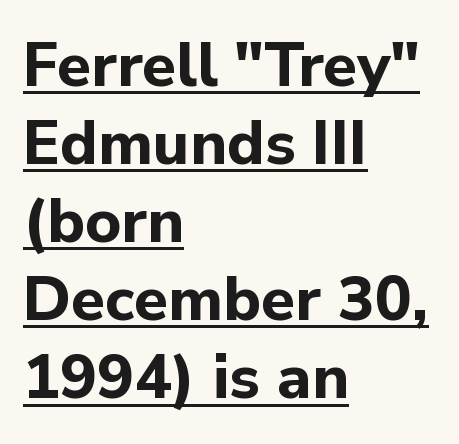
The image shows 62 px bold sans-serif type, upright; set left-aligned, normal line spacing (1.26x), normal letter spacing, underlined; low stroke contrast and a medium x-height.
